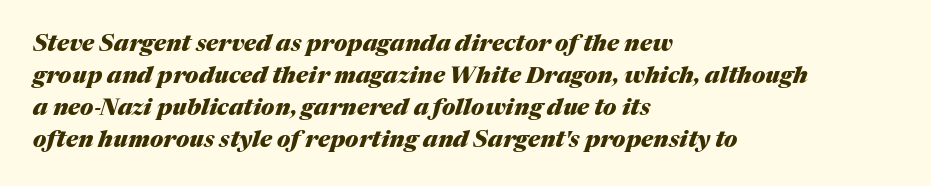
{"italic": "yes", "lean": "right", "slant_degrees": 17, "bold": "yes", "underline": "no", "align": "left", "line_spacing": "normal", "line_spacing_ratio": 1.39, "letter_spacing": "normal", "letter_spacing_em": 0.0, "glyph_px": 23}
